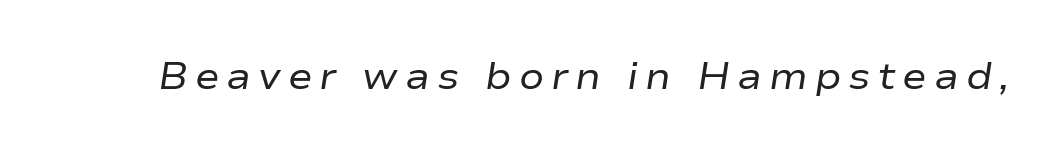
Think of a printed novel: that variable character pitch is what you see here. Is the type slanted? Yes — the strokes lean at a clear angle. Decoration check: the copy has no underline. The passage shown is not bold in any degree.
